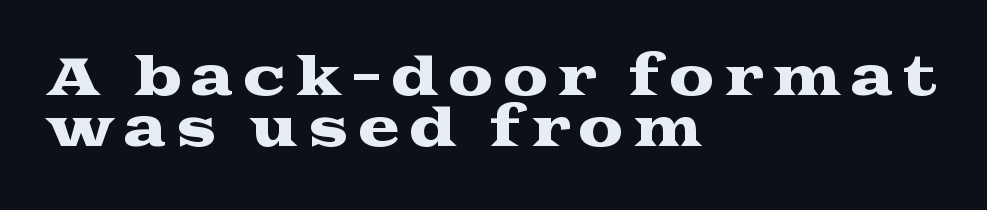
Unlike a clean sans, this face finishes its strokes with serifs. A typesetter would call this proportional, since set widths differ per character. The foot of each line stays bare and open. Which margin do the lines hug? The left one — the right edge is uneven. The line-height multiplier appears low, near solid setting. A typesetter would mark this as roman, not italic.
